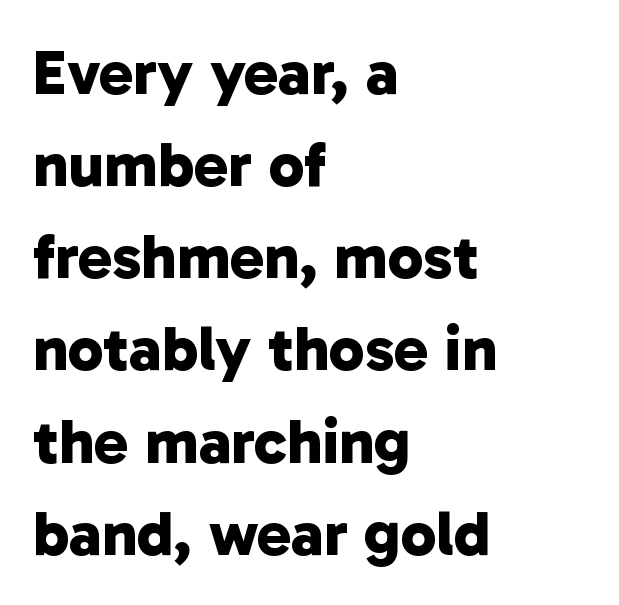
The passage shown stacks its lines at a standard gap. Bold? Absolutely — the strokes are thick and heavy. Here the designer chose a conventional face with non-uniform glyph widths. No word sits above an underline. The text block is weighted toward the left margin, trailing off unevenly rightward. I'd call this a sans setting — the letters go barefoot.
